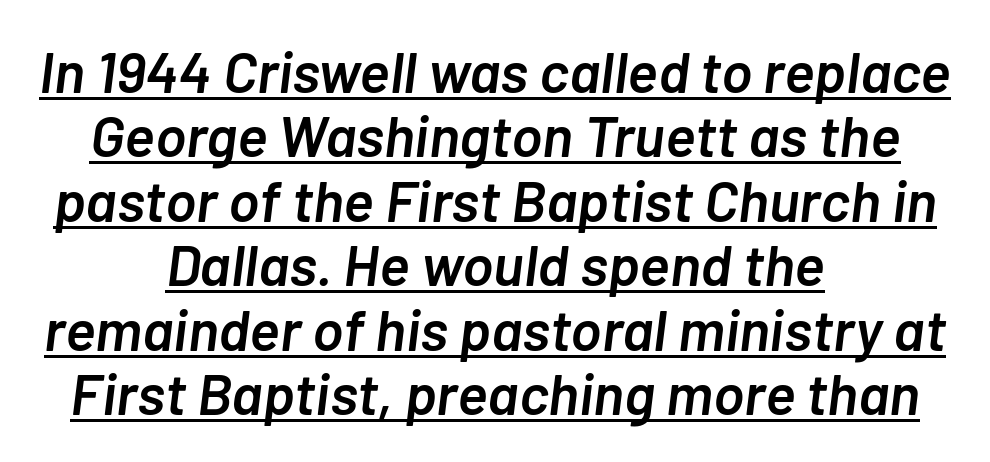
The image shows 58 px semibold type, italic (leaning right); set centered, tight line spacing (1.11x), normal letter spacing, underlined; low stroke contrast and a medium x-height.
